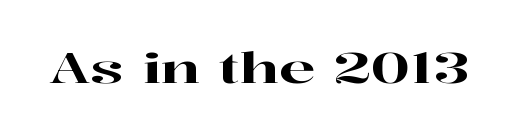
The image shows 42 px wide serif type, upright; set normal letter spacing, not underlined; high stroke contrast and a medium x-height.
